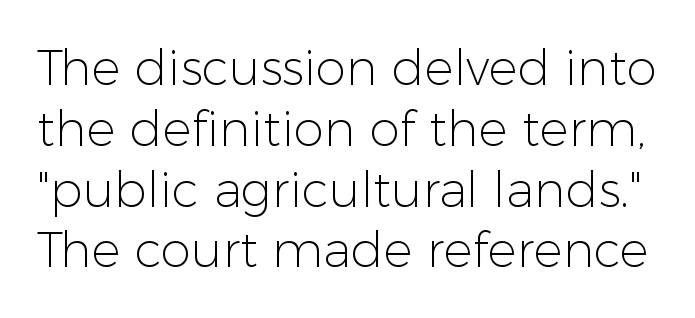
Q: Is the text bold? A: No.
Q: Is the text italic (slanted)? A: No, it is upright.
Q: Is the typeface a serif or a sans-serif typeface? A: Sans-serif.
Q: Is the text underlined? A: No.
Q: Is the spacing between letters normal or unusually wide? A: Normal.
Q: Width (condensed, normal, or wide)? A: Normal.
Q: Stroke contrast? A: Low.
Q: x-height? A: Medium.
Q: Monospaced? A: No.
